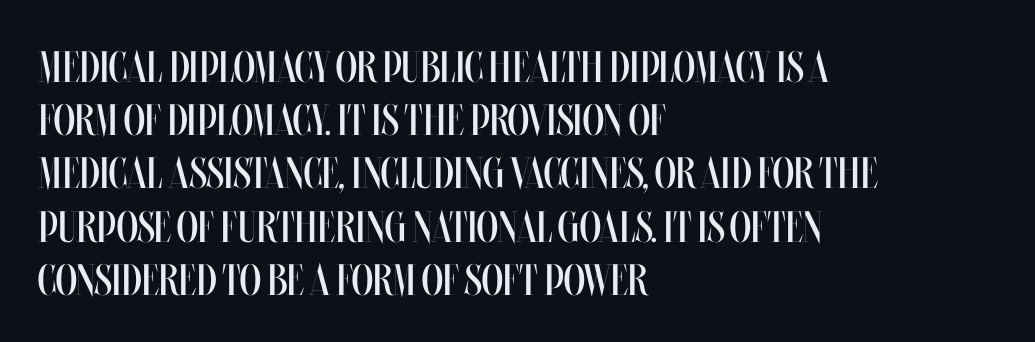
Q: Is the text bold? A: No.
Q: Is the text italic (slanted)? A: No, it is upright.
Q: Is the text underlined? A: No.
Q: How is the paragraph aligned? A: Left-aligned.
Q: Is the spacing between letters normal or unusually wide? A: Normal.
Q: Width (condensed, normal, or wide)? A: Condensed.
Q: Stroke contrast? A: Medium.
Q: x-height? A: Large.
Q: Monospaced? A: No.
